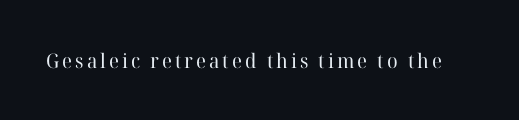
The type sits square on the baseline with zero lean. The strip under each line holds only bare page. Is the stroke heavy? The answer is a plain regular-or-lighter.
